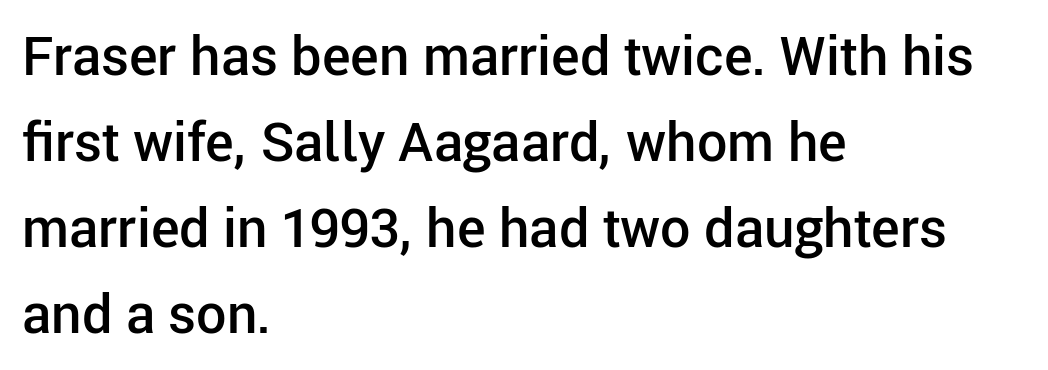
{"serif": "no", "italic": "no", "bold": "semi", "weight": "semibold", "width": "normal", "stroke_contrast": "low", "x_height": "medium", "monospaced": "no", "underline": "no", "align": "left", "line_spacing": "normal", "line_spacing_ratio": 1.59, "letter_spacing": "normal", "letter_spacing_em": 0.0, "glyph_px": 54}
